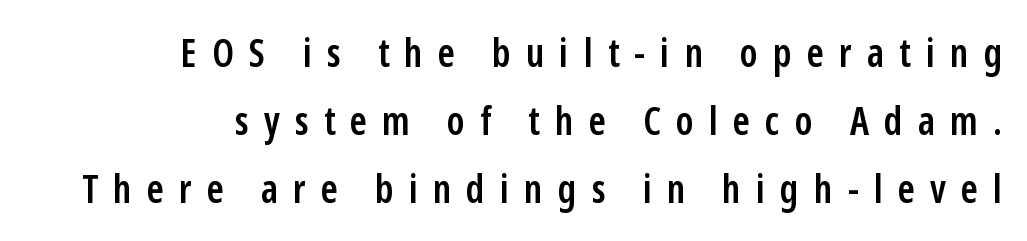
The image shows 39 px semibold, condensed sans-serif type, upright; set right-aligned, line spacing 1.75x, unusually wide letter spacing (+0.39 em), not underlined; low stroke contrast and a medium x-height.
